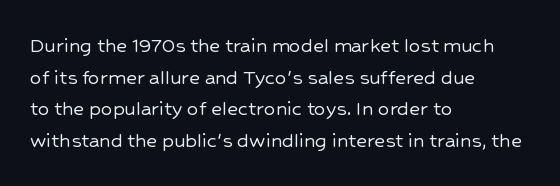
Q: Is the text italic (slanted)? A: No, it is upright.
Q: Is the text underlined? A: No.
Q: How is the paragraph aligned? A: Left-aligned.
Q: Is the spacing between letters normal or unusually wide? A: Normal.
Q: Is the spacing between lines tight, normal or loose? A: Normal.
